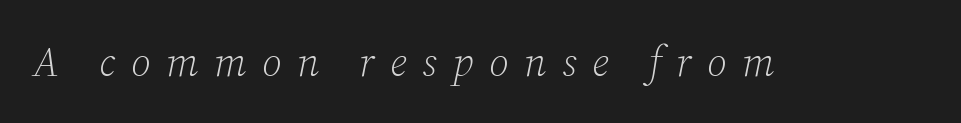
The font's italic variant was chosen for this text. How are the letters spaced? Widely, with obvious added tracking. Unmarked baselines from the first word to the last. The passage shown is typeset with a serif family.
